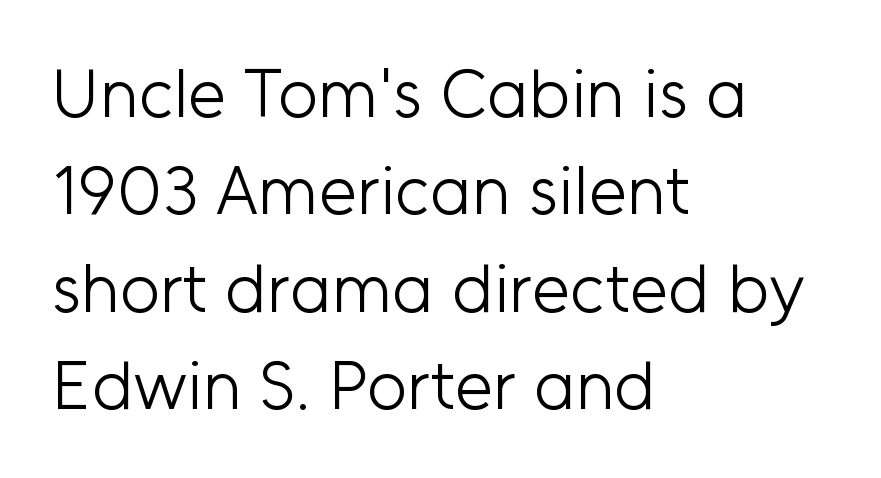
Think of a printed novel: that variable character pitch is what you see here. Check under the words: just untouched page. Successive baselines arrive at the customary interval. Classification — sans serif. The tracking reads as untouched default to a designer's eye.
